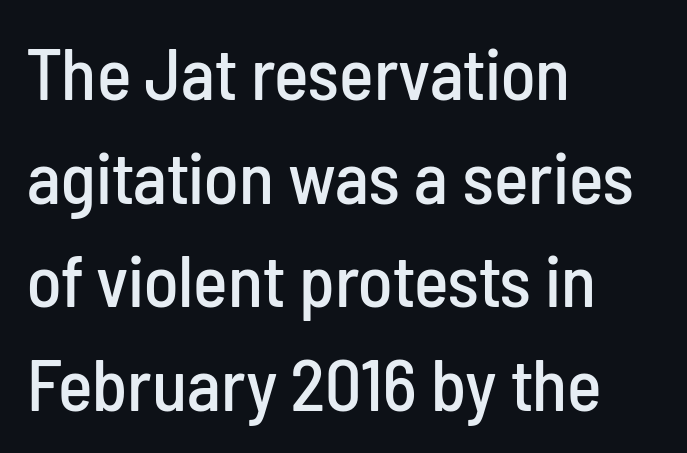
The image shows 73 px condensed sans-serif type, upright; set left-aligned, normal line spacing (1.42x), normal letter spacing, not underlined; low stroke contrast and a medium x-height.
